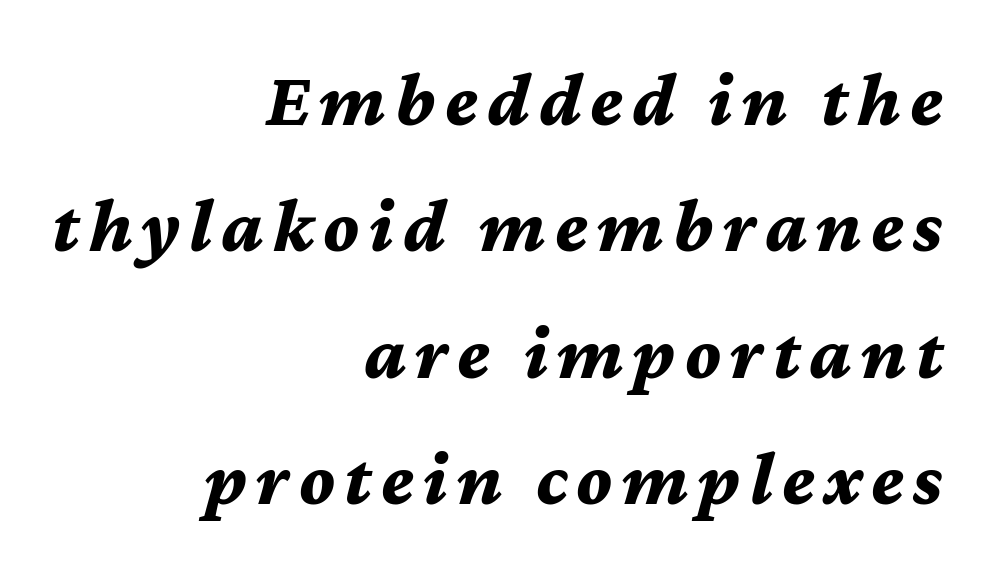
Does the leading feel generous? No, just average. Leftover space on each line is placed entirely before the opening word. Every letter is thick-stroked: bold, no question. The face used here is proportionally spaced, like ordinary book or web type. The foot of each line stays bare and open. Is the type slanted? Yes — the strokes lean at a clear angle.
